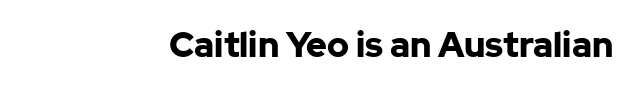
The image shows 35 px bold sans-serif type, upright; set right-aligned, normal letter spacing, not underlined; low stroke contrast and a medium x-height.
